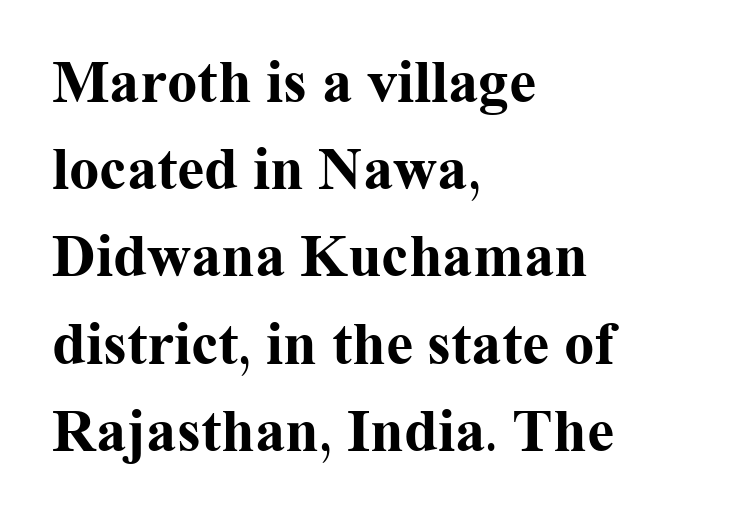
Q: Is the text bold? A: Yes.
Q: Is the text italic (slanted)? A: No, it is upright.
Q: Is the typeface a serif or a sans-serif typeface? A: Serif.
Q: Is the text underlined? A: No.
Q: How is the paragraph aligned? A: Left-aligned.
Q: Is the spacing between letters normal or unusually wide? A: Normal.
Q: Is the spacing between lines tight, normal or loose? A: Normal.
Q: Width (condensed, normal, or wide)? A: Normal.
Q: Stroke contrast? A: Medium.
Q: x-height? A: Medium.
Q: Monospaced? A: No.
